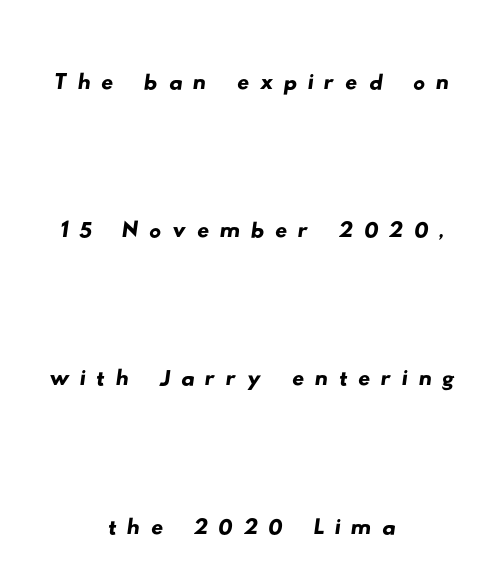
Q: Is the typeface a serif or a sans-serif typeface? A: Sans-serif.
Q: Is the text underlined? A: No.
Q: How is the paragraph aligned? A: Centered.
Q: Is the spacing between lines tight, normal or loose? A: Loose.
Q: Width (condensed, normal, or wide)? A: Wide.
Q: Stroke contrast? A: Low.
Q: x-height? A: Small.
Q: Monospaced? A: No.
